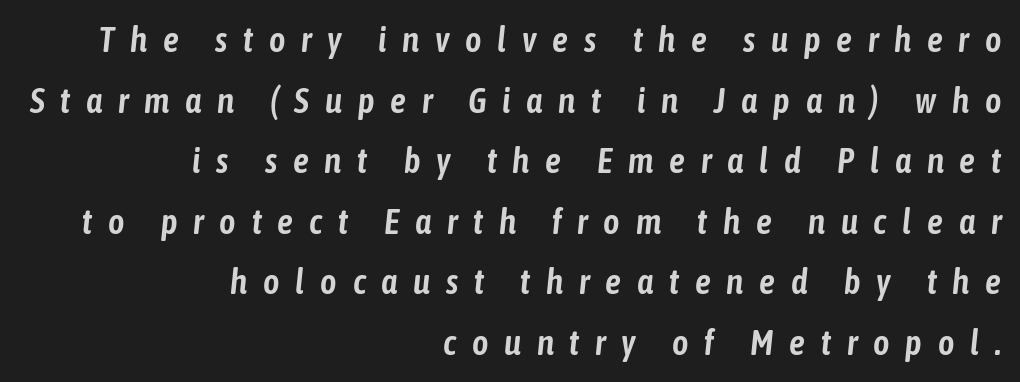
The image shows 35 px condensed type, italic (leaning right); set right-aligned, line spacing 1.73x, unusually wide letter spacing (+0.45 em), not underlined; low stroke contrast and a medium x-height.
